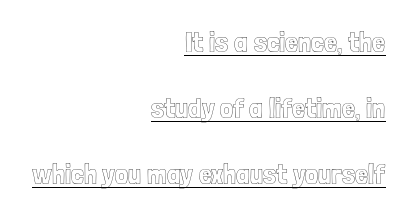
The image shows 29 px condensed type, upright; set right-aligned, loose line spacing (2.28x), normal letter spacing, underlined; a medium x-height.
